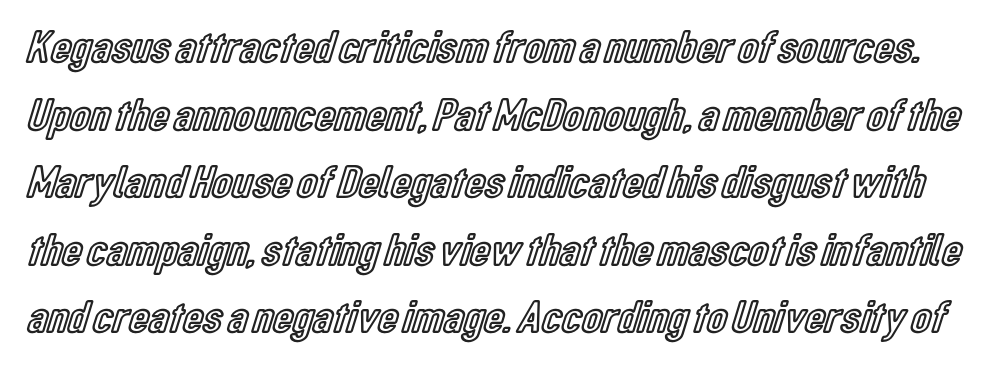
Q: Is the text italic (slanted)? A: Yes.
Q: Is the text underlined? A: No.
Q: Is the spacing between letters normal or unusually wide? A: Normal.
Q: Is the spacing between lines tight, normal or loose? A: Normal.
Q: Width (condensed, normal, or wide)? A: Condensed.
Q: x-height? A: Medium.
Q: Monospaced? A: No.
